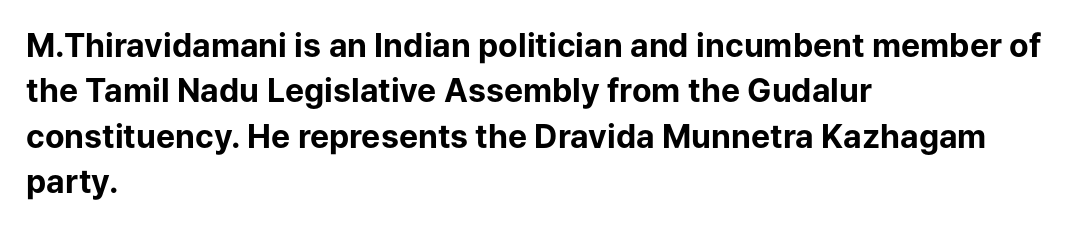
The image shows 32 px bold sans-serif type, upright; set left-aligned, normal line spacing (1.42x), normal letter spacing, not underlined; low stroke contrast and a medium x-height.
